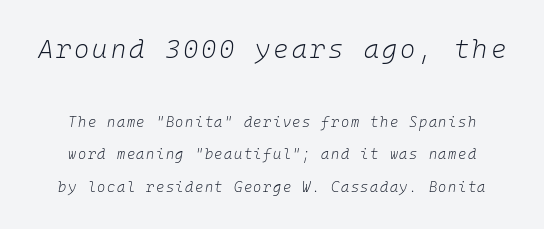
{"italic": "yes", "lean": "right", "slant_degrees": 10, "bold": "no", "underline": "no", "line_spacing": "loose", "line_spacing_ratio": 2.31, "larger_block": "first", "size_ratio": 1.86, "glyph_px": 26}
